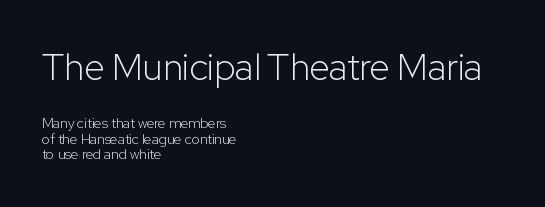
Q: Is the text bold? A: No.
Q: Is the text italic (slanted)? A: No, it is upright.
Q: Is the typeface a serif or a sans-serif typeface? A: Sans-serif.
Q: Is the text underlined? A: No.
Q: How is the paragraph aligned? A: Left-aligned.
Q: Is the spacing between letters normal or unusually wide? A: Normal.
Q: Is the spacing between lines tight, normal or loose? A: Tight.
Q: Which block of text is set in a larger size, the first (top) or the second (bottom)? A: The first (top) one.
Q: Width (condensed, normal, or wide)? A: Normal.
Q: Stroke contrast? A: Low.
Q: x-height? A: Medium.
Q: Monospaced? A: No.
